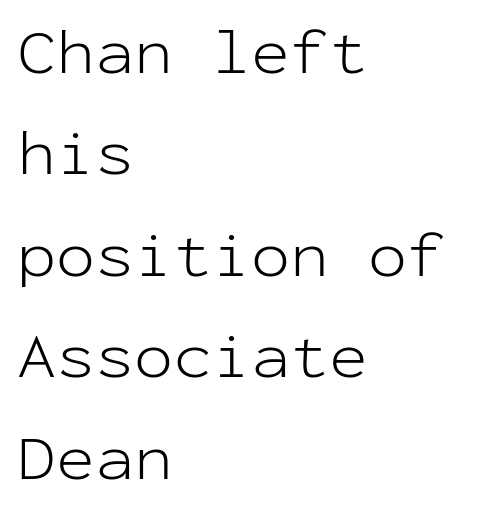
The image shows 65 px light sans-serif type, upright, monospaced; set left-aligned, normal line spacing (1.56x), normal letter spacing, not underlined; low stroke contrast and a medium x-height.
